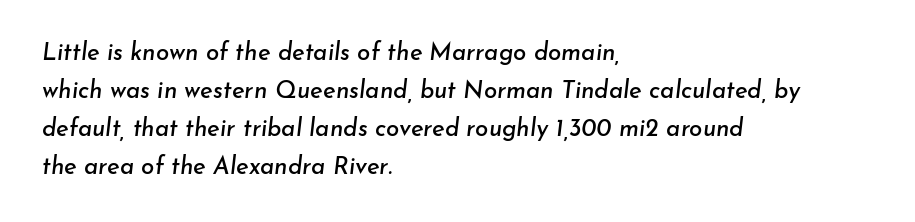
The image shows 24 px text type, italic (leaning right); set left-aligned, normal line spacing (1.58x), normal letter spacing, not underlined.
